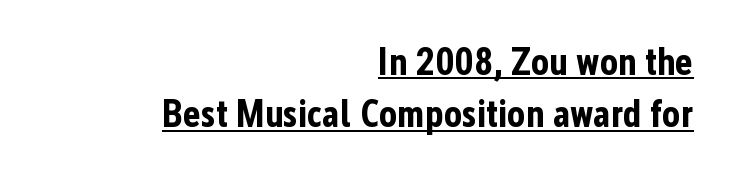
Q: Is the text bold? A: Yes.
Q: Is the text italic (slanted)? A: No, it is upright.
Q: Is the typeface a serif or a sans-serif typeface? A: Sans-serif.
Q: Is the text underlined? A: Yes.
Q: How is the paragraph aligned? A: Right-aligned.
Q: Is the spacing between letters normal or unusually wide? A: Normal.
Q: Is the spacing between lines tight, normal or loose? A: Normal.
Q: Width (condensed, normal, or wide)? A: Condensed.
Q: Stroke contrast? A: Low.
Q: x-height? A: Medium.
Q: Monospaced? A: No.
